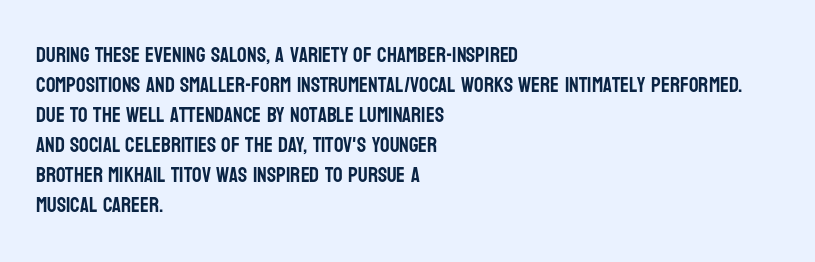
The gaps between neighbouring characters are ordinary and unremarkable. This rendering uses left alignment, leaving the right contour irregular. Horizontal bands of white between lines are of average thickness. The strip under each line holds only bare page. It's the straight-up-and-down kind of type.
